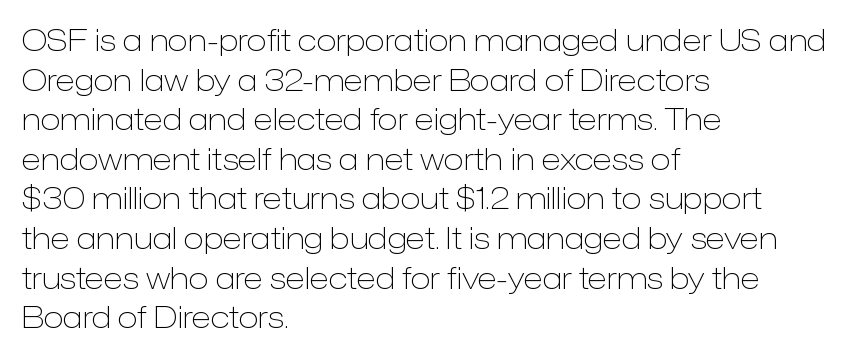
The image shows 30 px light sans-serif type, upright; set left-aligned, normal line spacing (1.32x), normal letter spacing, not underlined; low stroke contrast and a medium x-height.
